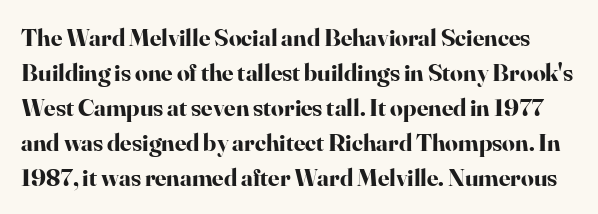
{"italic": "no", "bold": "yes", "underline": "no", "line_spacing": "normal", "line_spacing_ratio": 1.4, "letter_spacing": "normal", "letter_spacing_em": 0.0, "glyph_px": 25}
